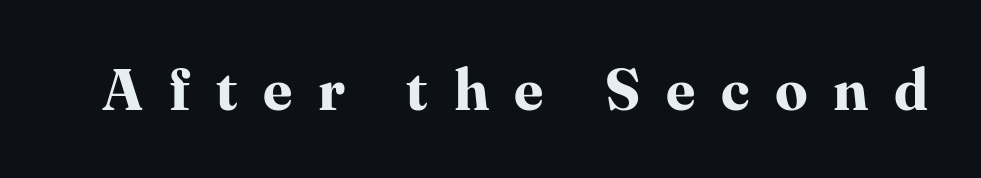
The type is letterspaced generously, with wide tracking. Is this a fixed-width face? No — the glyphs have proportional, varying widths. The letters stand straight up with perfectly vertical stems. As a designer I'd log this as weight 700, bold.
